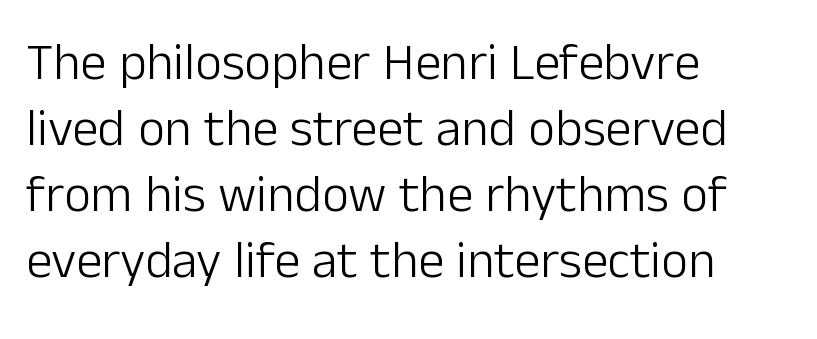
{"serif": "no", "italic": "no", "bold": "no", "weight": "light", "width": "normal", "stroke_contrast": "low", "x_height": "medium", "monospaced": "no", "underline": "no", "align": "left", "line_spacing": "normal", "line_spacing_ratio": 1.27, "letter_spacing": "normal", "letter_spacing_em": 0.0, "glyph_px": 52}
